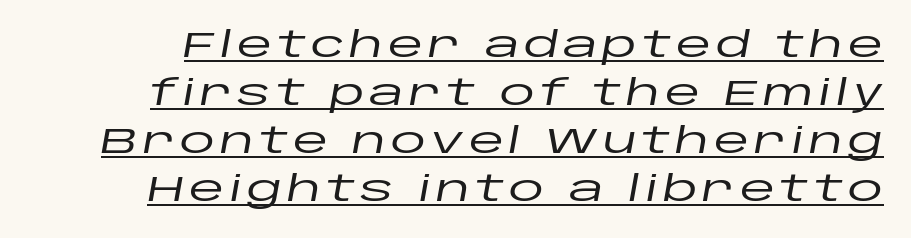
Q: Is the text italic (slanted)? A: Yes, it leans right by about 10 degrees.
Q: Is the text underlined? A: Yes.
Q: Is the spacing between lines tight, normal or loose? A: Normal.
Q: Width (condensed, normal, or wide)? A: Wide.
Q: Stroke contrast? A: Low.
Q: x-height? A: Large.
Q: Monospaced? A: No.
